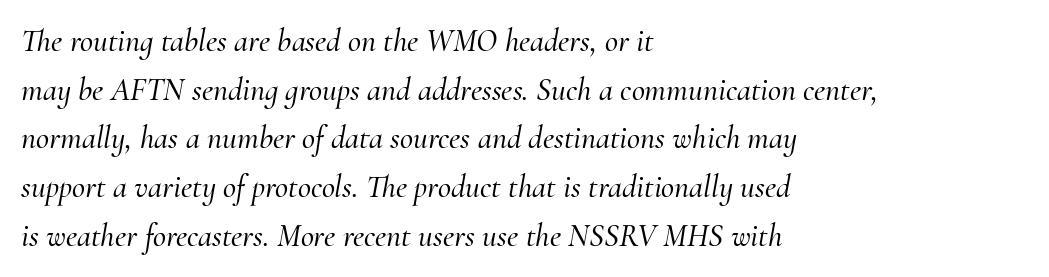
The typeface chosen for these lines features serifs. Decoration check: the copy has no underline. The letterforms sit shoulder to shoulder at normal distance. Is there much room between lines? A standard amount, neither cramped nor airy.
